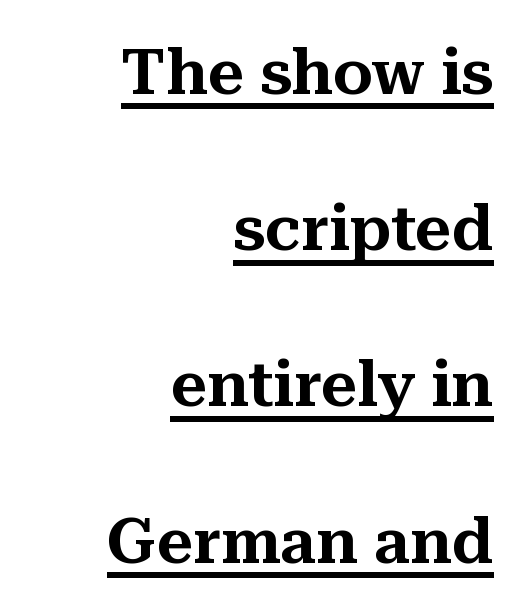
The image shows 63 px serif type, upright; set right-aligned, loose line spacing (2.48x), normal letter spacing, underlined; medium stroke contrast and a medium x-height.
